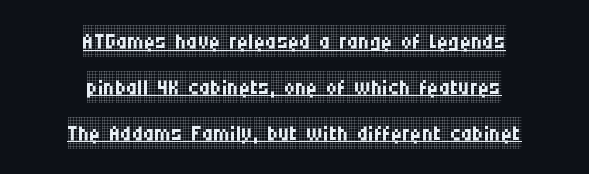
The image shows 31 px regular-weight, condensed serif type, upright; set centered, normal line spacing (1.48x), normal letter spacing, underlined; low stroke contrast and a large x-height.
